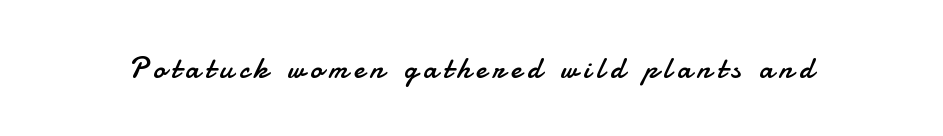
The image shows 30 px regular-weight sans-serif type; set unusually wide letter spacing (+0.2 em), not underlined; low stroke contrast and a small x-height.
